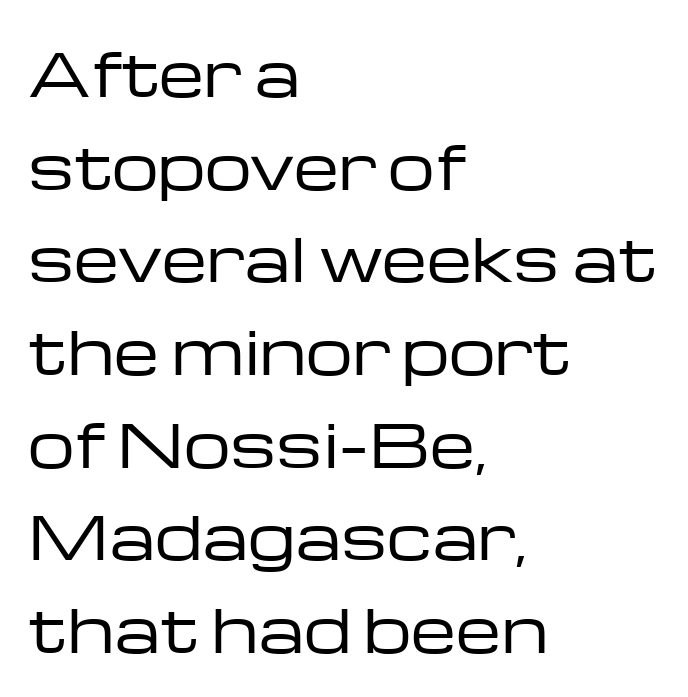
{"serif": "no", "italic": "no", "bold": "no", "weight": "regular", "width": "wide", "stroke_contrast": "low", "x_height": "medium", "monospaced": "no", "underline": "no", "align": "left", "line_spacing": "normal", "line_spacing_ratio": 1.57, "letter_spacing": "normal", "letter_spacing_em": 0.0, "glyph_px": 59}
